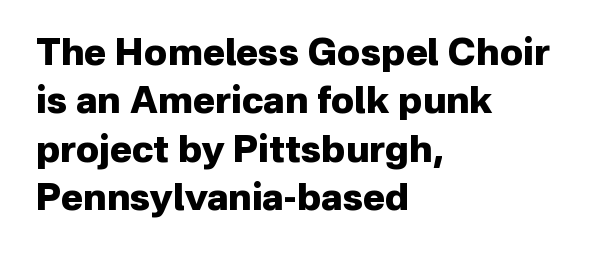
The image shows 37 px heavy sans-serif type, upright; set left-aligned, normal line spacing (1.31x), normal letter spacing, not underlined; low stroke contrast and a medium x-height.
